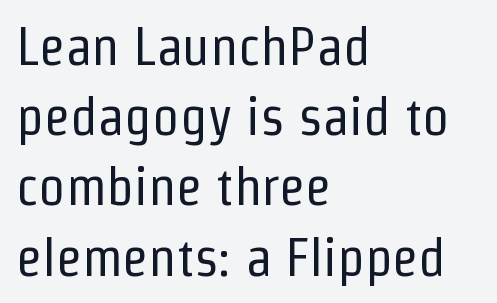
The image shows 54 px regular-weight, condensed sans-serif type, upright; set left-aligned, normal line spacing (1.3x), normal letter spacing, not underlined; low stroke contrast and a medium x-height.
